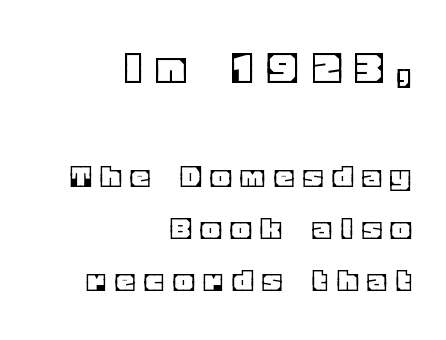
Q: Is the text italic (slanted)? A: No, it is upright.
Q: Is the text underlined? A: No.
Q: How is the paragraph aligned? A: Right-aligned.
Q: Is the spacing between letters normal or unusually wide? A: Unusually wide.
Q: Is the spacing between lines tight, normal or loose? A: Normal.
Q: Which block of text is set in a larger size, the first (top) or the second (bottom)? A: The first (top) one.
Q: Width (condensed, normal, or wide)? A: Normal.
Q: x-height? A: Large.
Q: Monospaced? A: No.
